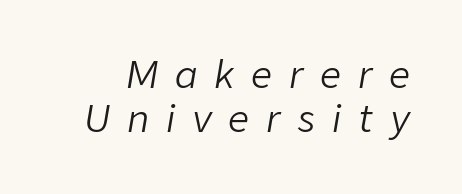
The image shows 37 px light type, italic (leaning right); set line spacing 1.19x, unusually wide letter spacing (+0.46 em), not underlined; low stroke contrast and a medium x-height.
